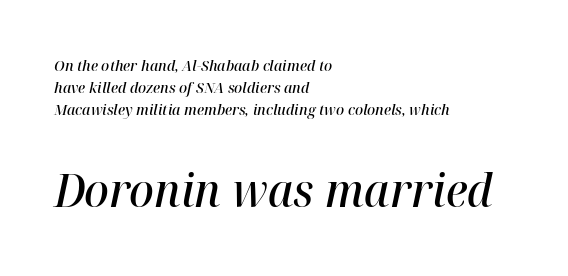
Q: Is the text bold? A: Semi-bold.
Q: Is the text italic (slanted)? A: Yes, it leans right by about 12 degrees.
Q: Is the text underlined? A: No.
Q: How is the paragraph aligned? A: Left-aligned.
Q: Is the spacing between letters normal or unusually wide? A: Normal.
Q: Is the spacing between lines tight, normal or loose? A: Normal.
Q: Which block of text is set in a larger size, the first (top) or the second (bottom)? A: The second (bottom) one.
Q: Width (condensed, normal, or wide)? A: Normal.
Q: Stroke contrast? A: High.
Q: x-height? A: Medium.
Q: Monospaced? A: No.
